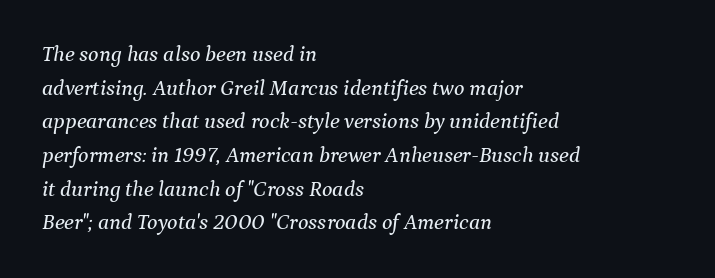
{"italic": "yes", "lean": "right", "slant_degrees": 9, "underline": "no", "align": "left", "line_spacing": "normal", "line_spacing_ratio": 1.53, "letter_spacing": "normal", "letter_spacing_em": 0.0, "glyph_px": 22}
